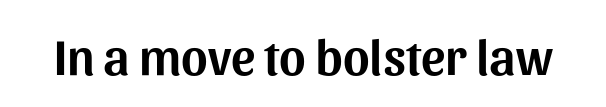
{"serif": "no", "italic": "no", "width": "normal", "stroke_contrast": "medium", "x_height": "medium", "monospaced": "no", "underline": "no", "letter_spacing": "normal", "letter_spacing_em": 0.0, "glyph_px": 51}
